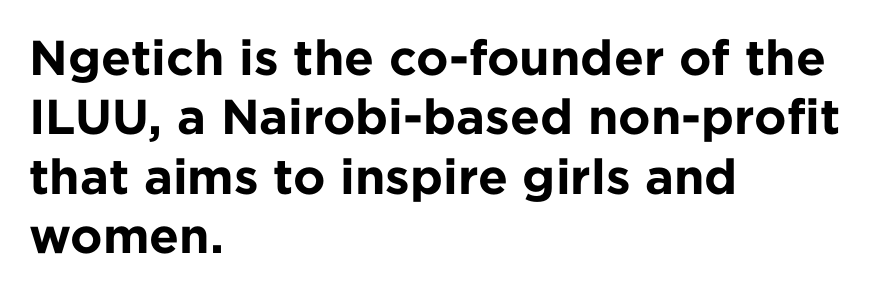
Q: Is the text bold? A: Yes.
Q: Is the text italic (slanted)? A: No, it is upright.
Q: Is the typeface a serif or a sans-serif typeface? A: Sans-serif.
Q: Is the text underlined? A: No.
Q: How is the paragraph aligned? A: Left-aligned.
Q: Is the spacing between letters normal or unusually wide? A: Normal.
Q: Width (condensed, normal, or wide)? A: Normal.
Q: Stroke contrast? A: Low.
Q: x-height? A: Medium.
Q: Monospaced? A: No.
